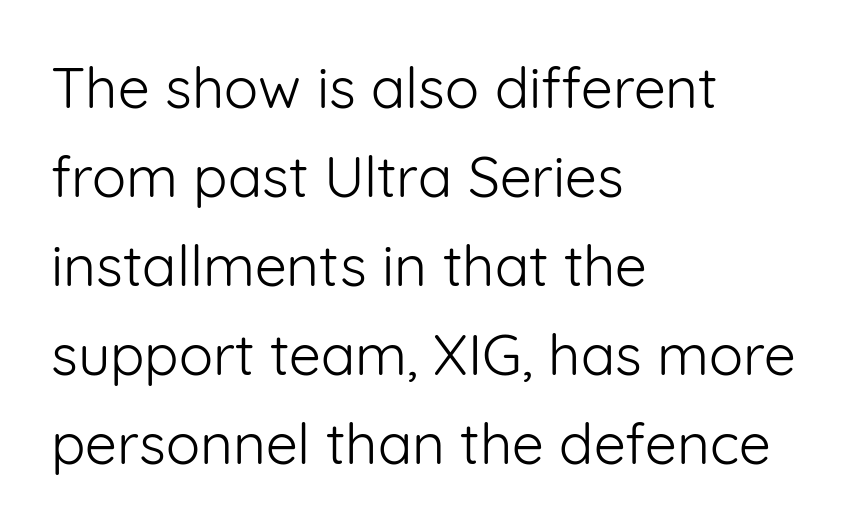
The image shows 57 px light sans-serif type, upright; set left-aligned, normal line spacing (1.56x), normal letter spacing, not underlined; low stroke contrast and a medium x-height.
